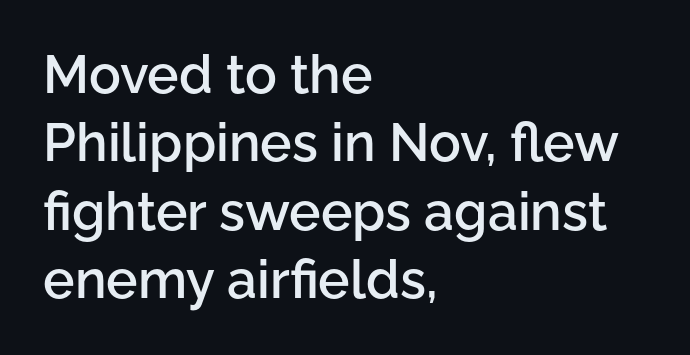
The designer left line spacing at the default. A clean baseline with only descenders dipping below it. Each letter keeps its own natural width here, so spacing adapts to shape. The font is running at a semibold setting, under full bold. Every character sits straight up, as roman type does. A classic flush-left, rag-right setting is used for this passage.
